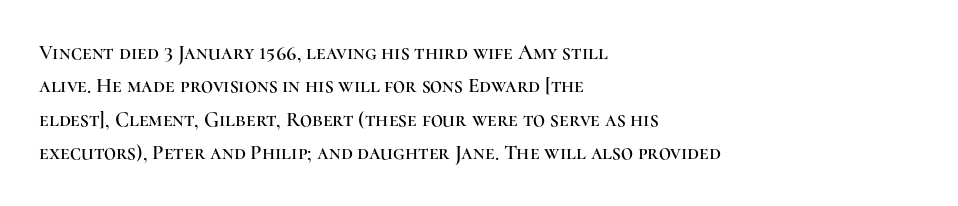
Nobody drew a line under any word here. A student would call this left alignment; a typographer would say flush left, rag right. Rendered with straight, roman letterforms. In terms of leading, this rendering sits right in the middle. Characters follow at the spacing the type designer built in.
